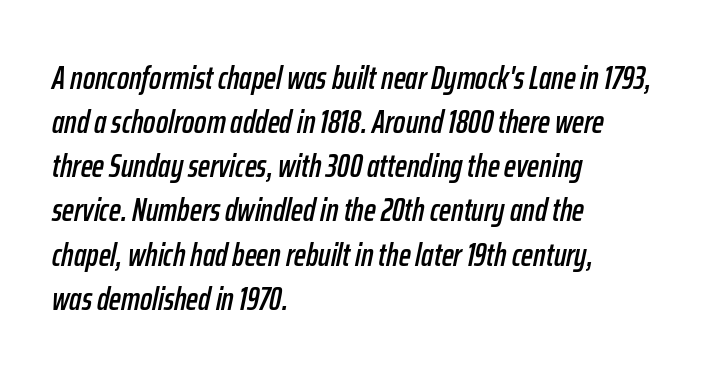
The image shows 32 px condensed type, italic (leaning right); set left-aligned, normal line spacing (1.38x), normal letter spacing, not underlined; low stroke contrast and a medium x-height.
